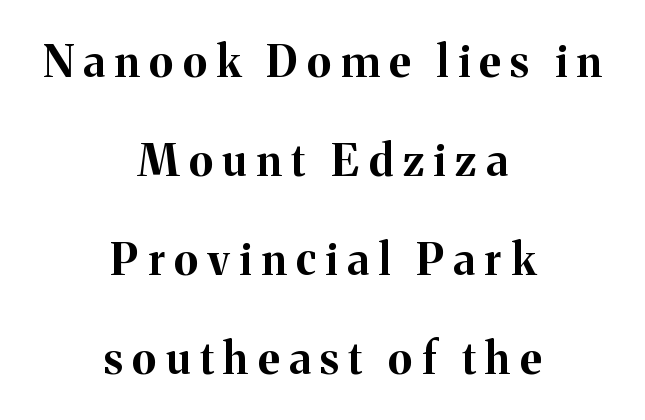
{"serif": "yes", "italic": "no", "bold": "yes", "weight": "bold", "width": "normal", "stroke_contrast": "medium", "x_height": "medium", "monospaced": "no", "underline": "no", "align": "center", "line_spacing": "loose", "line_spacing_ratio": 2.25, "letter_spacing": "wide", "letter_spacing_em": 0.22, "glyph_px": 44}
